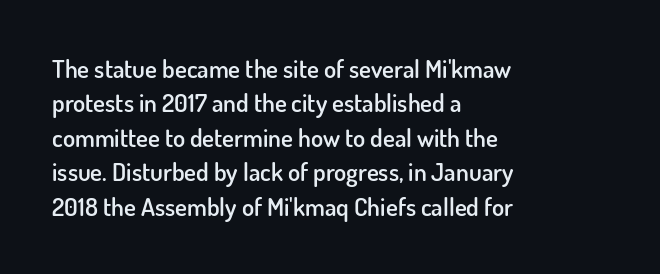
The image shows 25 px text type, upright; set left-aligned, normal line spacing (1.38x), normal letter spacing, not underlined.
